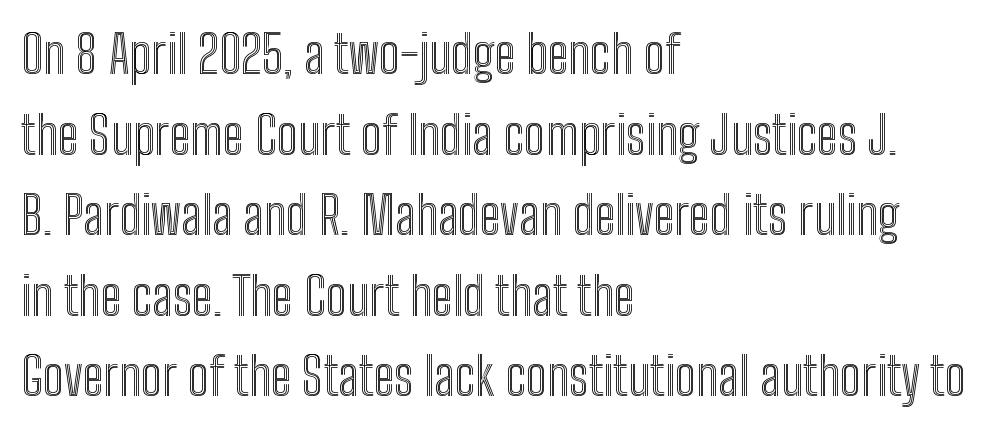
Upright lettering throughout. Honestly, the letter spacing is just normal — you wouldn't notice it. Only glyphs here, with clear space below each row. Notice how descenders clear the ascenders below comfortably — that's standard leading.
